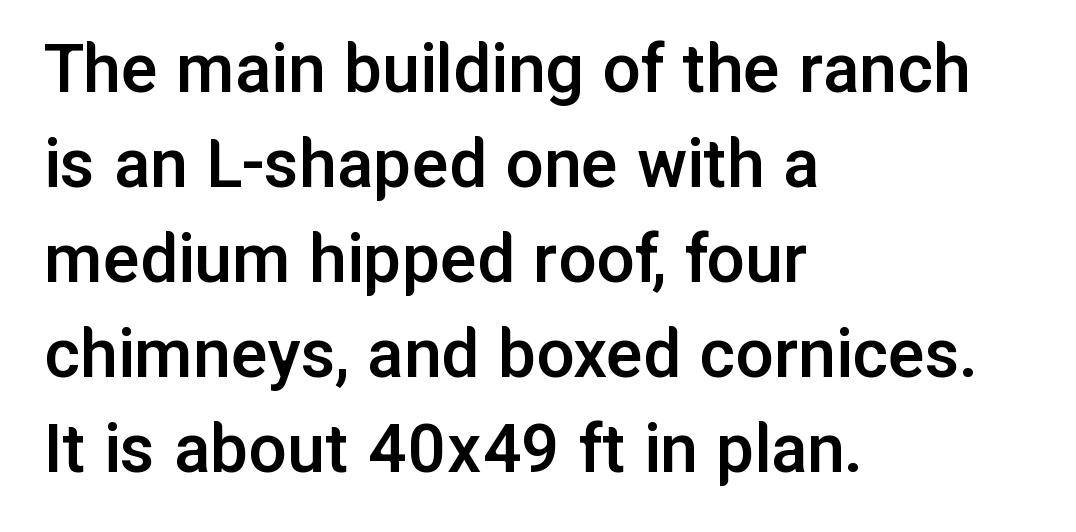
The image shows 76 px semibold sans-serif type, upright; set left-aligned, normal line spacing (1.25x), normal letter spacing, not underlined; low stroke contrast and a medium x-height.
